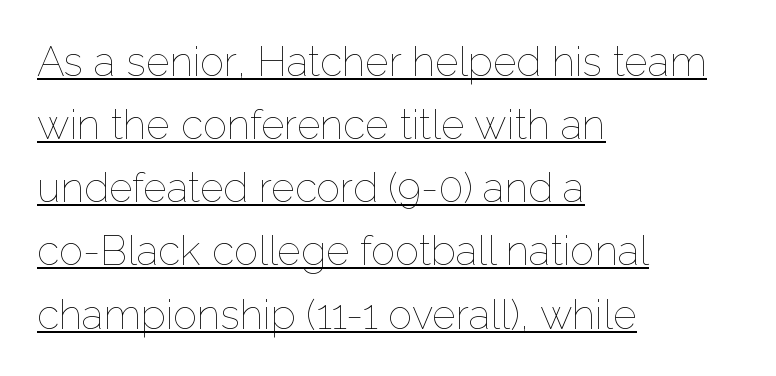
Q: Is the text bold? A: No.
Q: Is the text italic (slanted)? A: No, it is upright.
Q: Is the text underlined? A: Yes.
Q: How is the paragraph aligned? A: Left-aligned.
Q: Is the spacing between letters normal or unusually wide? A: Normal.
Q: Is the spacing between lines tight, normal or loose? A: Normal.
Q: Width (condensed, normal, or wide)? A: Normal.
Q: Stroke contrast? A: Low.
Q: x-height? A: Medium.
Q: Monospaced? A: No.
